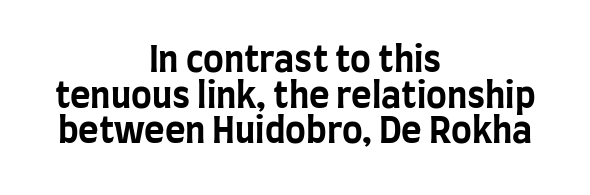
The image shows 35 px bold, condensed sans-serif type, upright; set centered, tight line spacing (1.02x), normal letter spacing, not underlined; low stroke contrast and a large x-height.
